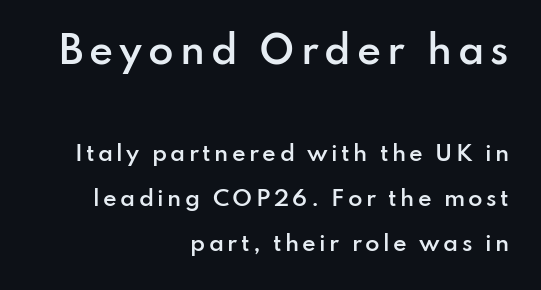
The image shows 37 px semibold sans-serif type, upright; set right-aligned, loose line spacing (2.16x), not underlined; the first (top) block is 1.76x larger; low stroke contrast and a small x-height.
